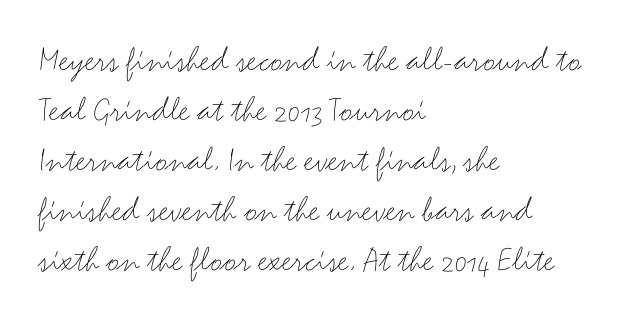
The image shows 37 px thin, wide sans-serif type; set left-aligned, normal line spacing (1.35x), normal letter spacing, not underlined; medium stroke contrast and a small x-height.
